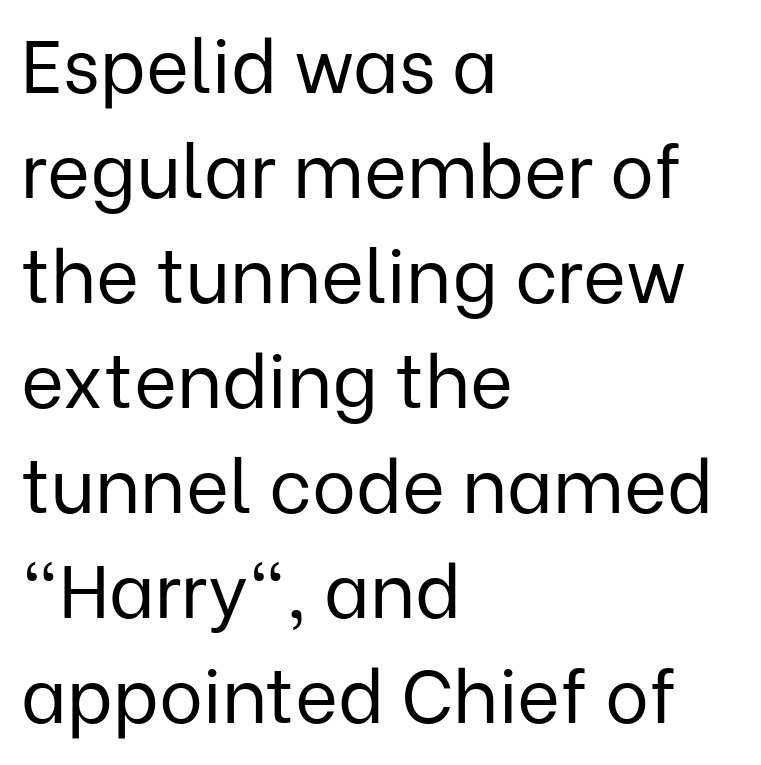
No chunkiness to these letters — they're not bold. Typeset ragged right — the left edge is the straight one. The letters advance in unequal steps, a hallmark of proportional type. Descender tails drop into unmarked territory. Each letter's strokes conclude bluntly, with no projecting serifs. Leading: standard.
